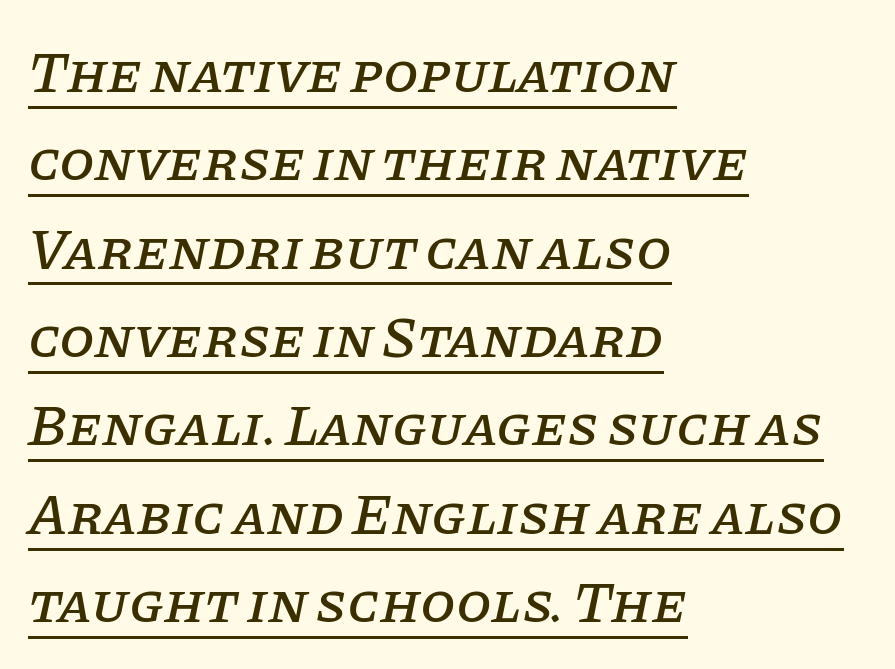
{"serif": "yes", "italic": "yes", "lean": "right", "slant_degrees": 11, "width": "normal", "stroke_contrast": "low", "x_height": "large", "monospaced": "no", "underline": "yes", "align": "left", "line_spacing": "normal", "line_spacing_ratio": 1.55, "letter_spacing": "normal", "letter_spacing_em": 0.0, "glyph_px": 57}
